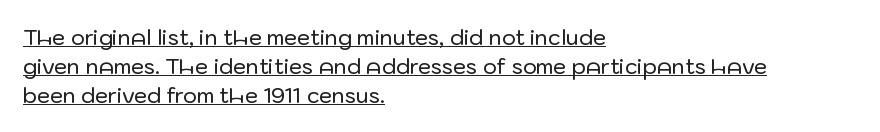
Is the block centered? No — it sits flush against the left margin. The lines sit at an ordinary, default distance from one another. When letters stand straight like this, we call the style roman or upright. In designer terms, the underline attribute is active on this setting. Nobody touched the tracking dial on this one.
